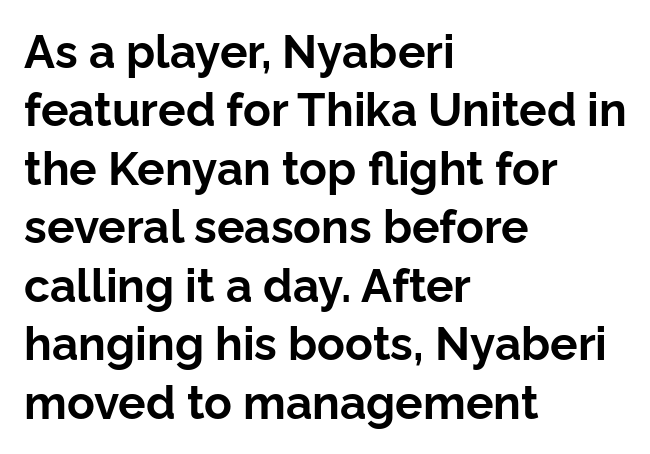
The image shows 46 px bold sans-serif type, upright; set left-aligned, normal line spacing (1.27x), normal letter spacing, not underlined; low stroke contrast and a medium x-height.
